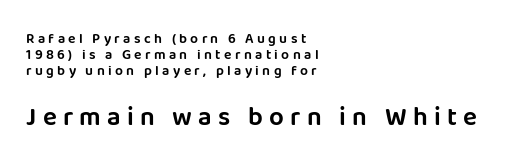
The image shows 26 px text type, upright; set left-aligned, tight line spacing (1.13x), unusually wide letter spacing (+0.24 em), not underlined; the second (bottom) block is 1.86x larger.
